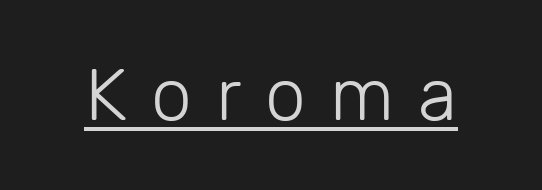
Check the space under the baseline: a stroke is drawn there. Observe the wide spacing: letters keep a clear distance from each other. The lettering stays uniformly vertical, giving the passage a roman look. A light-to-regular cut is what we see here.
